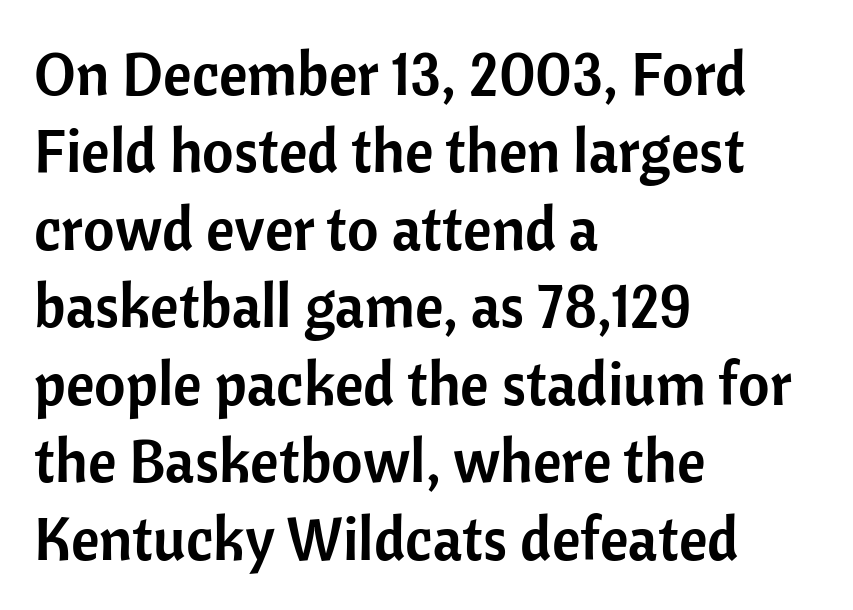
The image shows 61 px sans-serif type, upright; set left-aligned, normal line spacing (1.27x), normal letter spacing, not underlined; low stroke contrast and a medium x-height.
